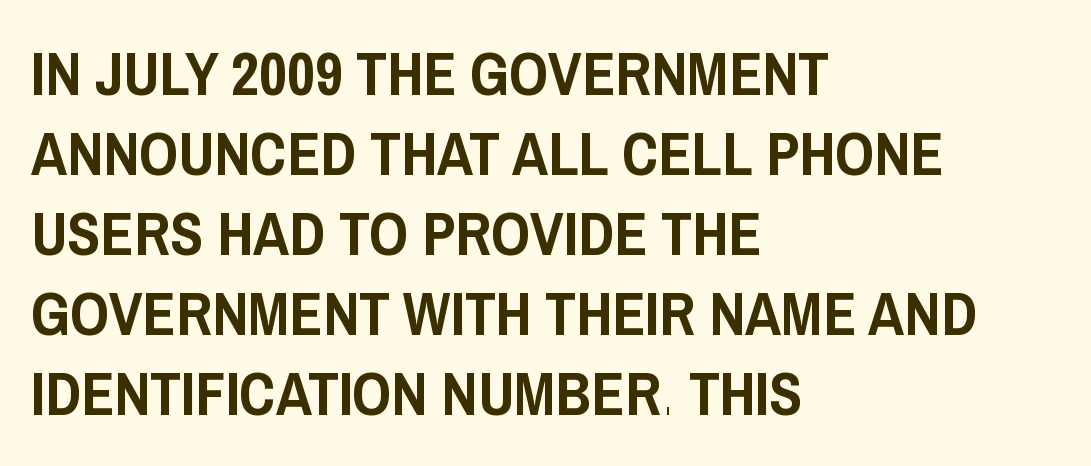
Q: Is the text italic (slanted)? A: No, it is upright.
Q: Is the typeface a serif or a sans-serif typeface? A: Sans-serif.
Q: Is the text underlined? A: No.
Q: How is the paragraph aligned? A: Left-aligned.
Q: Is the spacing between letters normal or unusually wide? A: Normal.
Q: Is the spacing between lines tight, normal or loose? A: Normal.
Q: Width (condensed, normal, or wide)? A: Condensed.
Q: Stroke contrast? A: Low.
Q: x-height? A: Large.
Q: Monospaced? A: No.
